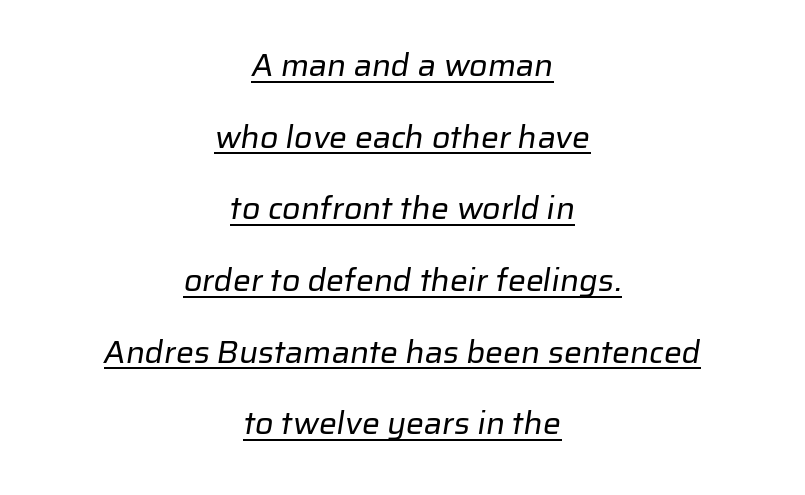
Q: Is the text bold? A: No.
Q: Is the typeface a serif or a sans-serif typeface? A: Sans-serif.
Q: Is the text underlined? A: Yes.
Q: How is the paragraph aligned? A: Centered.
Q: Is the spacing between letters normal or unusually wide? A: Normal.
Q: Is the spacing between lines tight, normal or loose? A: Loose.
Q: Width (condensed, normal, or wide)? A: Normal.
Q: Stroke contrast? A: Low.
Q: x-height? A: Medium.
Q: Monospaced? A: No.
